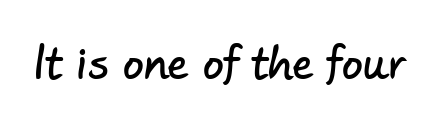
The gap between lines stays unmarked. Letter spacing: default. Looks like regular typesetting: each glyph gets only the width it needs. To sum up the face: it is a sans, with no serifs.
